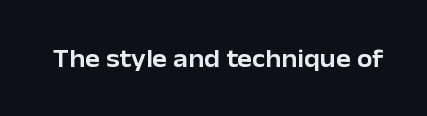
Q: Is the text italic (slanted)? A: No, it is upright.
Q: Is the text underlined? A: No.
Q: Is the spacing between letters normal or unusually wide? A: Normal.
